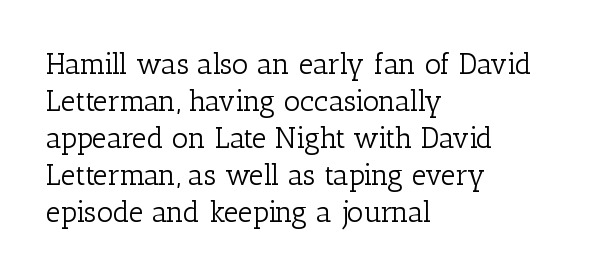
Summary of vertical rhythm: regular, with standard interline spacing. Inter-character spacing is left at the font's built-in metrics. The foot of each line stays bare and open. The letters advance in unequal steps, a hallmark of proportional type.
